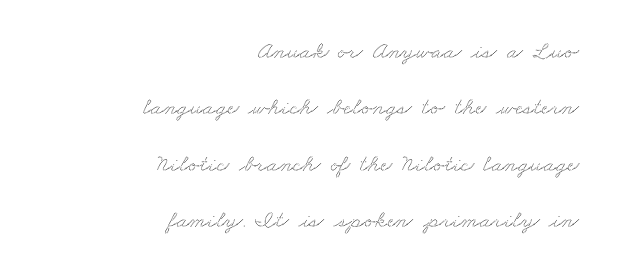
The image shows 24 px text type; set right-aligned, loose line spacing (2.35x), normal letter spacing, not underlined.
